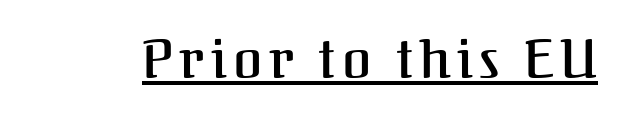
Q: Is the text bold? A: Semi-bold.
Q: Is the text italic (slanted)? A: No, it is upright.
Q: Is the typeface a serif or a sans-serif typeface? A: Serif.
Q: Is the text underlined? A: Yes.
Q: Width (condensed, normal, or wide)? A: Normal.
Q: Stroke contrast? A: Medium.
Q: x-height? A: Medium.
Q: Monospaced? A: No.
